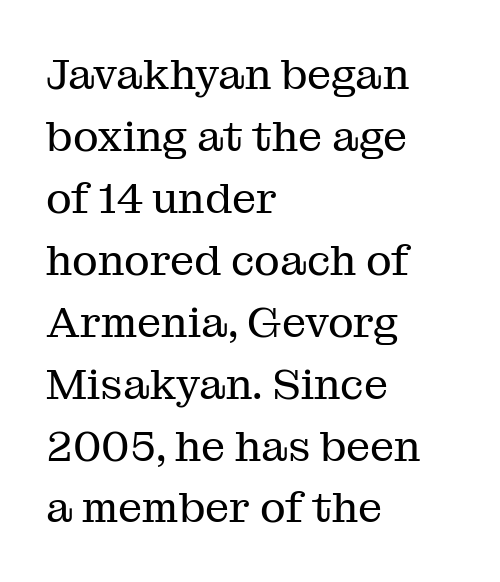
Q: Is the text bold? A: No.
Q: Is the text italic (slanted)? A: No, it is upright.
Q: Is the typeface a serif or a sans-serif typeface? A: Serif.
Q: Is the text underlined? A: No.
Q: How is the paragraph aligned? A: Left-aligned.
Q: Is the spacing between letters normal or unusually wide? A: Normal.
Q: Is the spacing between lines tight, normal or loose? A: Normal.
Q: Width (condensed, normal, or wide)? A: Normal.
Q: Stroke contrast? A: Medium.
Q: x-height? A: Medium.
Q: Monospaced? A: No.
